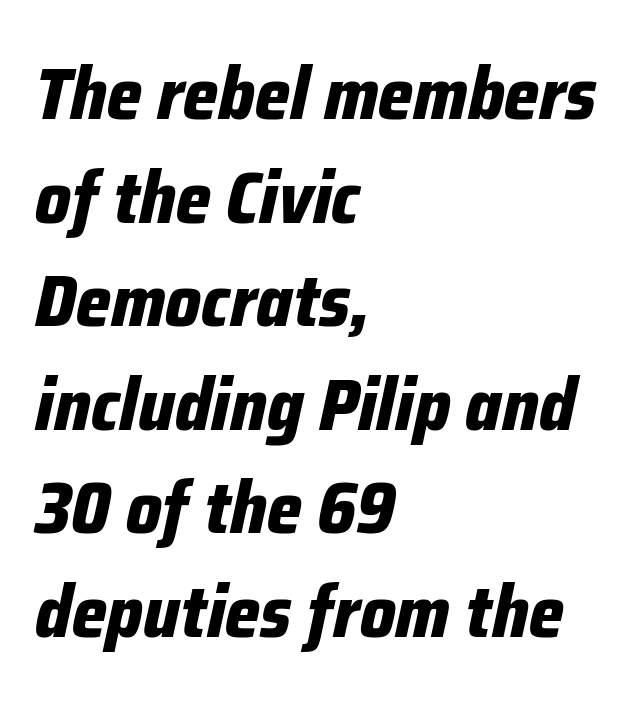
Clear beneath every line of the passage. Here the glyphs are tracked normally, forming tight word shapes. If you drew a line through each stem, it would be angled. The passage is arranged the way most books set body copy — flush left. The typesetting leans heavy: a genuine bold.
